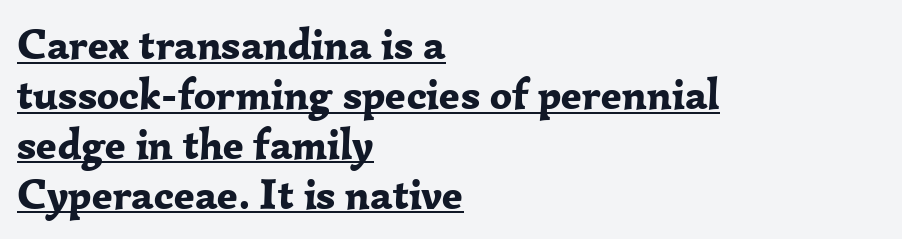
{"serif": "yes", "italic": "no", "bold": "yes", "weight": "bold", "width": "normal", "stroke_contrast": "low", "x_height": "medium", "monospaced": "no", "underline": "yes", "align": "left", "line_spacing_ratio": 1.16, "letter_spacing": "normal", "letter_spacing_em": 0.0, "glyph_px": 43}
